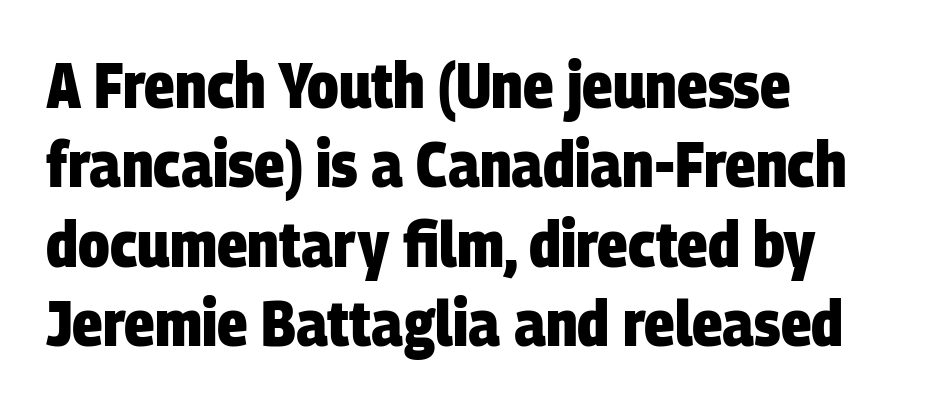
{"serif": "no", "bold": "yes", "weight": "heavy", "width": "condensed", "stroke_contrast": "low", "x_height": "large", "monospaced": "no", "underline": "no", "align": "left", "line_spacing_ratio": 1.24, "letter_spacing": "normal", "letter_spacing_em": 0.0, "glyph_px": 64}
